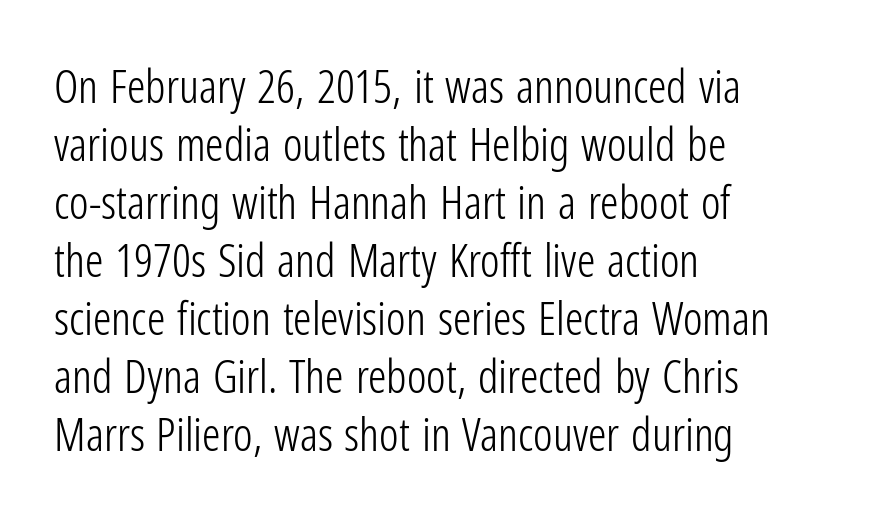
{"serif": "no", "italic": "no", "bold": "no", "weight": "light", "width": "condensed", "stroke_contrast": "low", "x_height": "medium", "monospaced": "no", "underline": "no", "align": "left", "line_spacing": "normal", "line_spacing_ratio": 1.26, "letter_spacing": "normal", "letter_spacing_em": 0.0, "glyph_px": 46}
